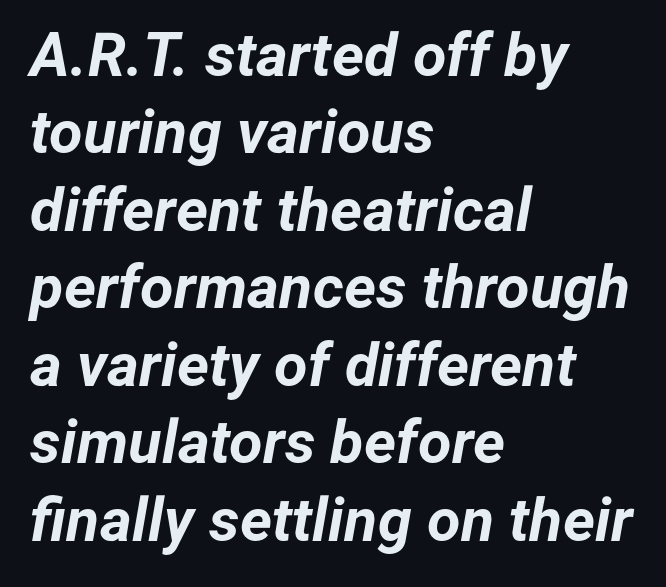
The line texture is even and compact thanks to regular tracking. A normal amount of white space separates one row of letters from the next. Is the block centered? No — it sits flush against the left margin. The specimen omits any rule beneath the text block's lines. Think of a printed novel: that variable character pitch is what you see here.
